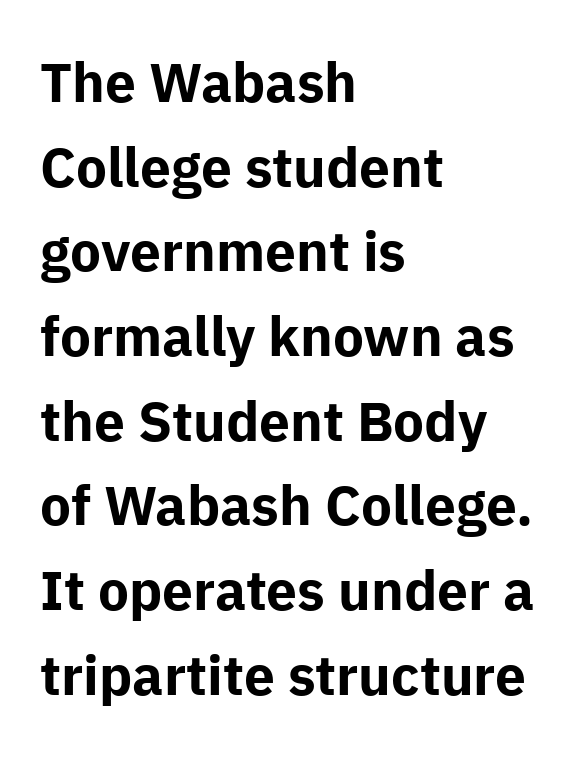
The image shows 55 px bold sans-serif type, upright; set left-aligned, normal line spacing (1.54x), normal letter spacing, not underlined; low stroke contrast and a medium x-height.
